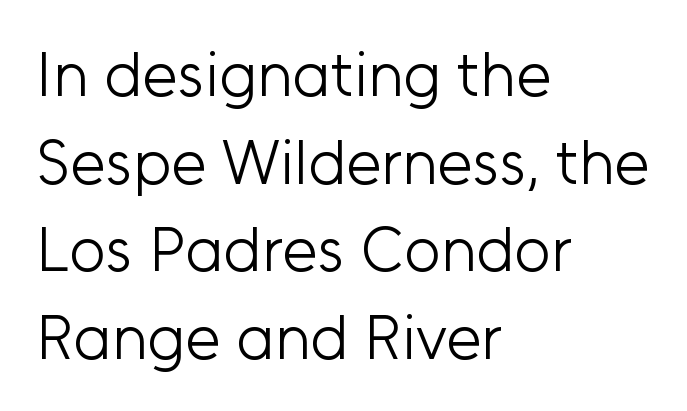
{"serif": "no", "italic": "no", "bold": "no", "weight": "light", "width": "normal", "stroke_contrast": "low", "x_height": "medium", "monospaced": "no", "underline": "no", "align": "left", "line_spacing": "normal", "line_spacing_ratio": 1.39, "letter_spacing": "normal", "letter_spacing_em": 0.0, "glyph_px": 63}
